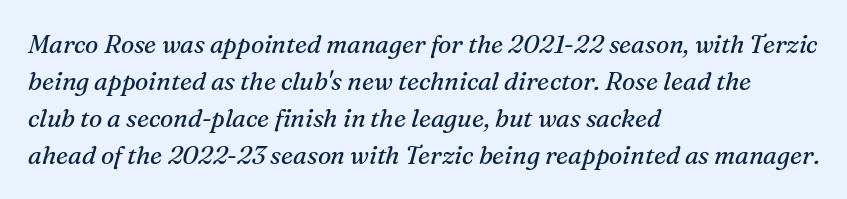
The image shows 25 px text type, italic (leaning right); set left-aligned, normal line spacing (1.48x), normal letter spacing, not underlined.
